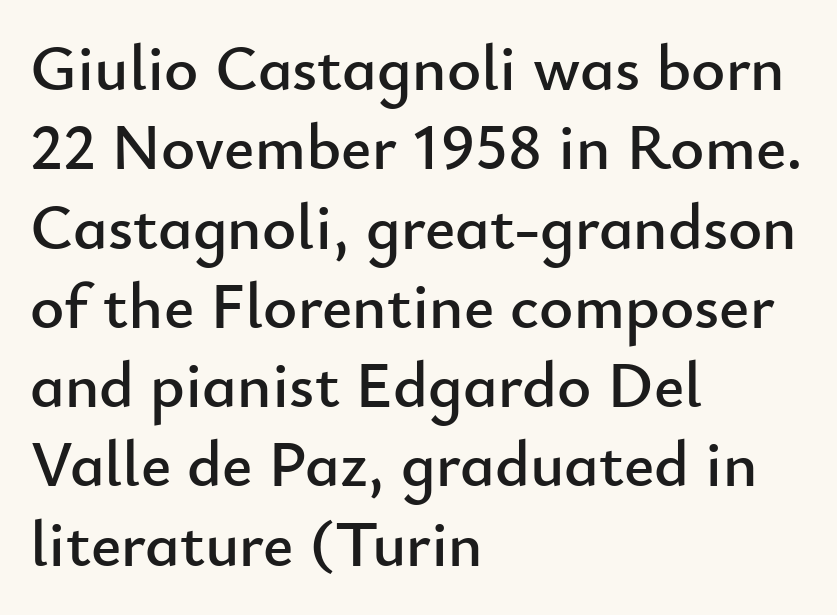
{"serif": "no", "italic": "no", "width": "normal", "stroke_contrast": "low", "x_height": "small", "monospaced": "no", "underline": "no", "align": "left", "line_spacing_ratio": 1.22, "letter_spacing": "normal", "letter_spacing_em": 0.0, "glyph_px": 65}
